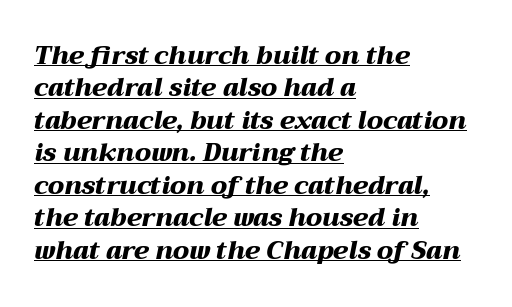
The image shows 25 px bold type, italic (leaning right); set left-aligned, normal line spacing (1.3x), normal letter spacing, underlined.
